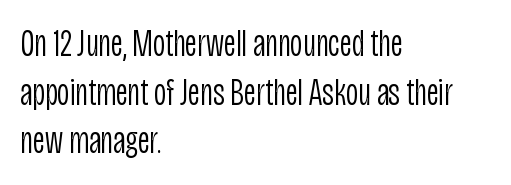
Q: Is the text bold? A: No.
Q: Is the text italic (slanted)? A: No, it is upright.
Q: Is the typeface a serif or a sans-serif typeface? A: Sans-serif.
Q: Is the text underlined? A: No.
Q: How is the paragraph aligned? A: Left-aligned.
Q: Is the spacing between letters normal or unusually wide? A: Normal.
Q: Is the spacing between lines tight, normal or loose? A: Normal.
Q: Width (condensed, normal, or wide)? A: Condensed.
Q: Stroke contrast? A: Low.
Q: x-height? A: Large.
Q: Monospaced? A: No.
